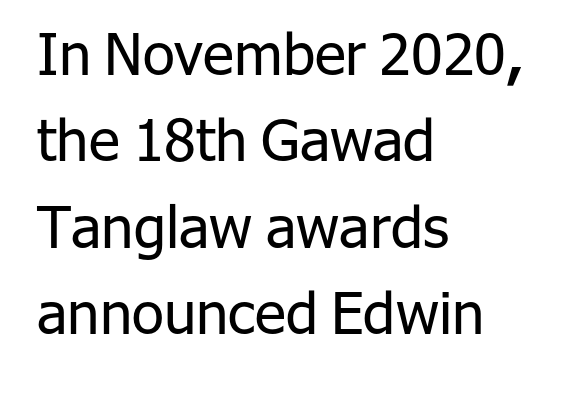
Q: Is the text bold? A: No.
Q: Is the text italic (slanted)? A: No, it is upright.
Q: Is the typeface a serif or a sans-serif typeface? A: Sans-serif.
Q: Is the text underlined? A: No.
Q: How is the paragraph aligned? A: Left-aligned.
Q: Is the spacing between letters normal or unusually wide? A: Normal.
Q: Is the spacing between lines tight, normal or loose? A: Normal.
Q: Width (condensed, normal, or wide)? A: Normal.
Q: Stroke contrast? A: Low.
Q: x-height? A: Medium.
Q: Monospaced? A: No.
